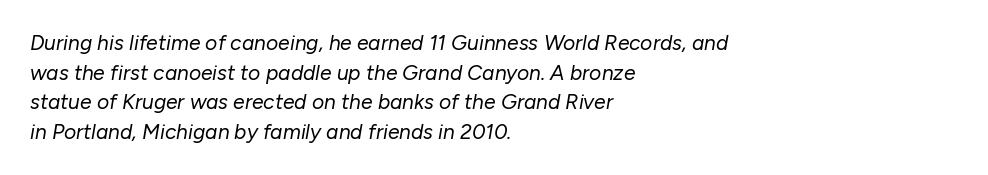
{"italic": "yes", "lean": "right", "slant_degrees": 10, "bold": "no", "underline": "no", "align": "left", "line_spacing": "normal", "line_spacing_ratio": 1.41, "letter_spacing": "normal", "letter_spacing_em": 0.0, "glyph_px": 21}
